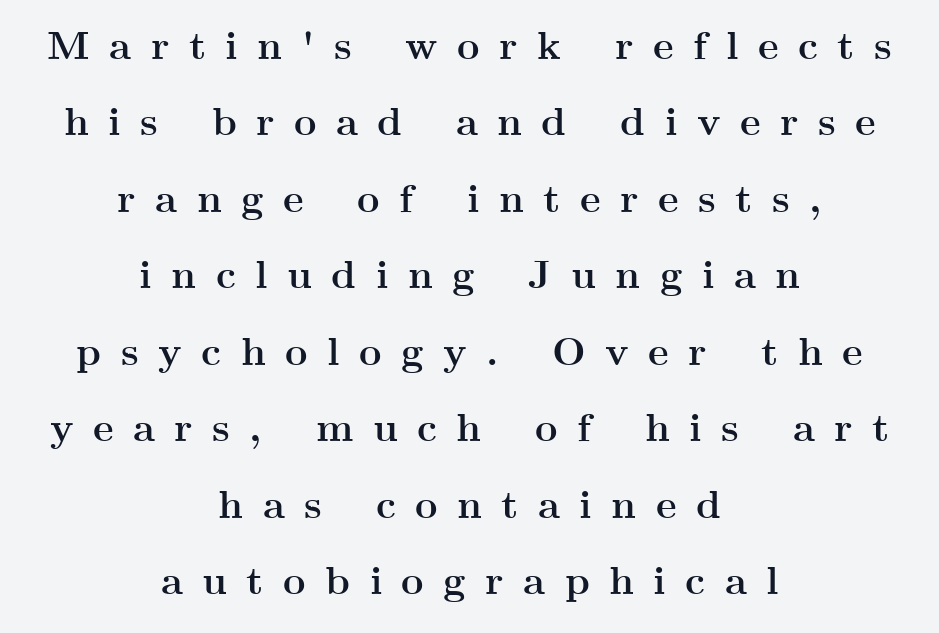
The tracking jumps out immediately: characters are airy and widely separated. Posture: straight, roman, zero tilt. Character widths vary here, with narrow letters taking less room than wide ones. Rule under the text: the space is simply empty. What weight is shown? A full bold with thick strokes. Baseline-to-baseline distance is far greater than the letter height.
